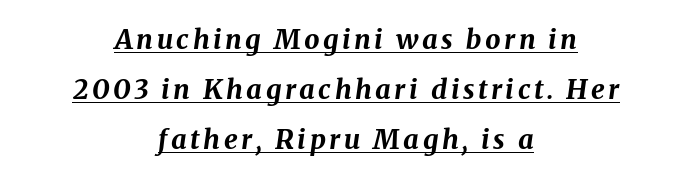
The image shows 27 px bold type, italic (leaning right); set centered, line spacing 1.85x, underlined.
